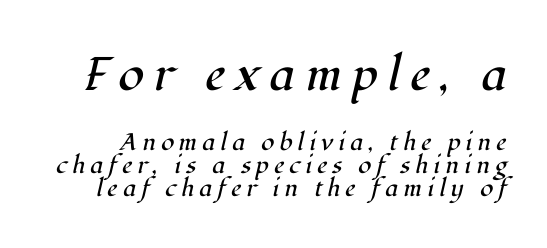
This sample trades vertical openness for compactness between lines. Clear beneath every line of the passage. The passage shown is typeset with a serif family. Varying glyph widths throughout — classic text-font behaviour.
